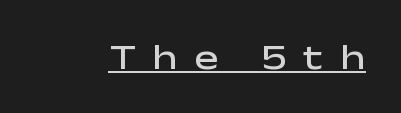
{"serif": "no", "italic": "no", "bold": "semi", "weight": "semibold", "width": "wide", "stroke_contrast": "low", "x_height": "medium", "monospaced": "no", "underline": "yes", "letter_spacing": "wide", "letter_spacing_em": 0.46, "glyph_px": 36}
